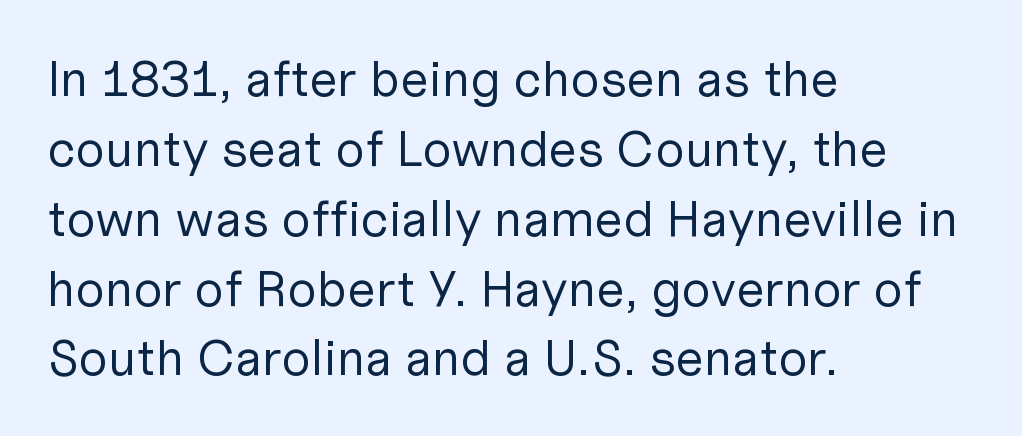
{"serif": "no", "italic": "no", "bold": "no", "weight": "regular", "width": "normal", "stroke_contrast": "low", "x_height": "medium", "monospaced": "no", "underline": "no", "align": "left", "line_spacing": "normal", "line_spacing_ratio": 1.37, "letter_spacing": "normal", "letter_spacing_em": 0.0, "glyph_px": 51}
